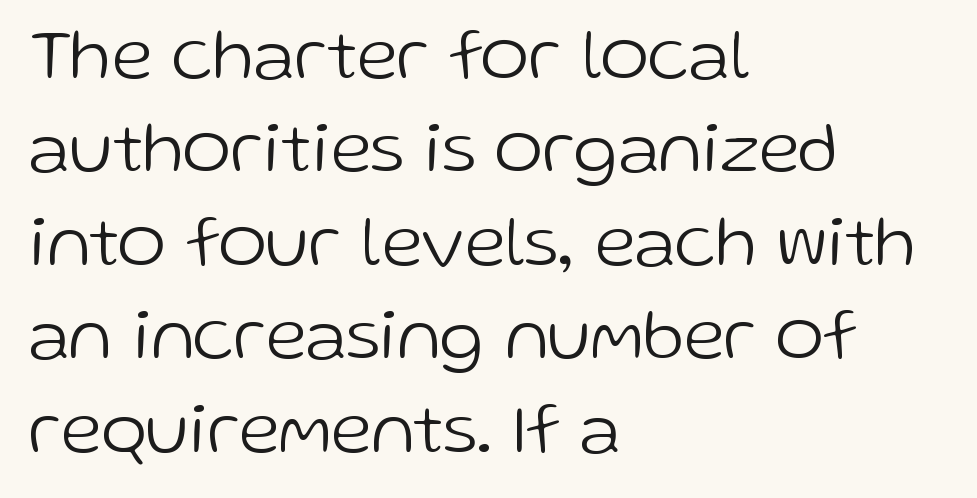
Q: Is the text bold? A: No.
Q: Is the text italic (slanted)? A: No, it is upright.
Q: Is the typeface a serif or a sans-serif typeface? A: Sans-serif.
Q: Is the text underlined? A: No.
Q: How is the paragraph aligned? A: Left-aligned.
Q: Is the spacing between letters normal or unusually wide? A: Normal.
Q: Is the spacing between lines tight, normal or loose? A: Normal.
Q: Width (condensed, normal, or wide)? A: Normal.
Q: Stroke contrast? A: Low.
Q: x-height? A: Medium.
Q: Monospaced? A: No.
